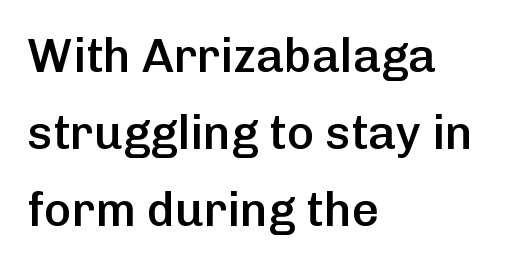
Note: no serifs on the glyphs. The horizontal fit of the characters is conventional and even. Reading down the column, the eye jumps a familiar distance to each next line. A clean baseline with only descenders dipping below it. In CSS terms this would be text-align: left. The face used here is proportionally spaced, like ordinary book or web type.
